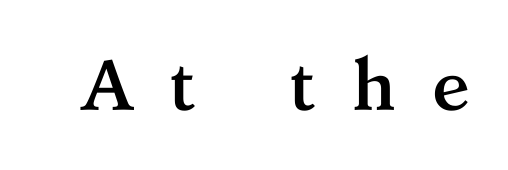
Q: Is the text bold? A: Yes.
Q: Is the text italic (slanted)? A: No, it is upright.
Q: Is the typeface a serif or a sans-serif typeface? A: Serif.
Q: Is the text underlined? A: No.
Q: Is the spacing between letters normal or unusually wide? A: Unusually wide.
Q: Width (condensed, normal, or wide)? A: Normal.
Q: Stroke contrast? A: Medium.
Q: x-height? A: Medium.
Q: Monospaced? A: No.
